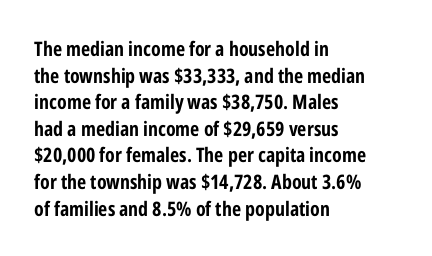
{"italic": "no", "bold": "yes", "underline": "no", "align": "left", "line_spacing": "normal", "line_spacing_ratio": 1.33, "letter_spacing": "normal", "letter_spacing_em": 0.0, "glyph_px": 20}
